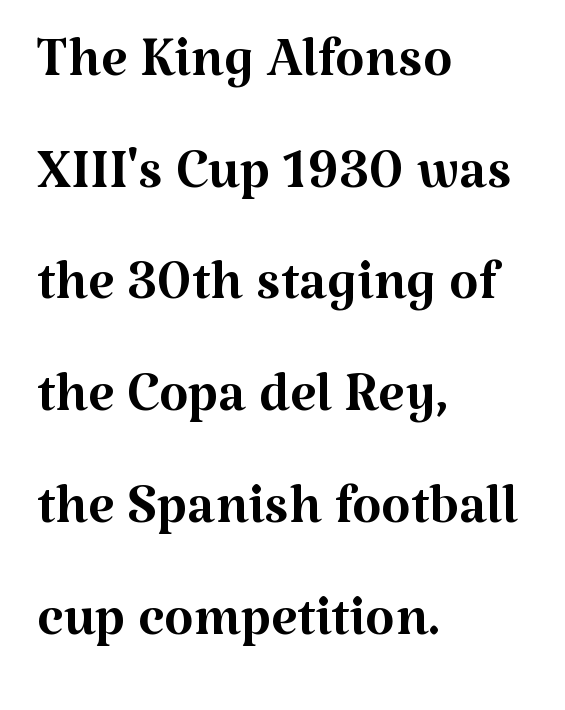
The image shows 76 px regular-weight serif type, upright; set left-aligned, normal line spacing (1.47x), normal letter spacing, not underlined; medium stroke contrast and a medium x-height.
